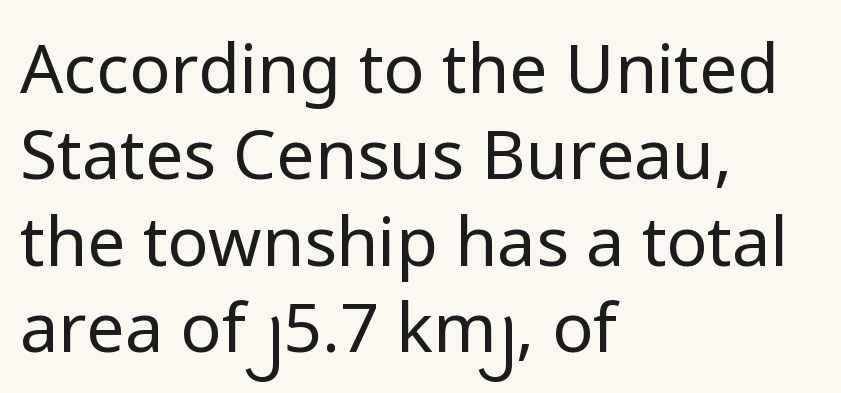
The image shows 68 px regular-weight sans-serif type, upright; set left-aligned, normal line spacing (1.27x), normal letter spacing, not underlined; low stroke contrast and a medium x-height.
